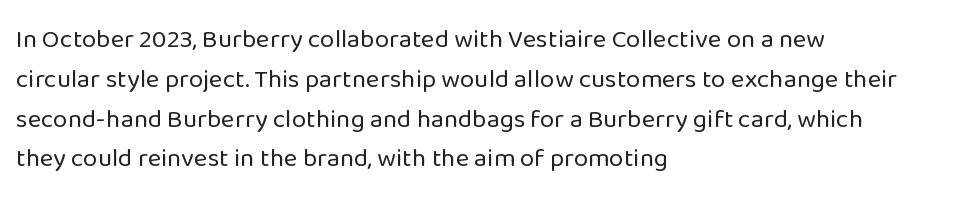
Q: Is the text bold? A: No.
Q: Is the text italic (slanted)? A: No, it is upright.
Q: Is the text underlined? A: No.
Q: How is the paragraph aligned? A: Left-aligned.
Q: Is the spacing between letters normal or unusually wide? A: Normal.
Q: Is the spacing between lines tight, normal or loose? A: Normal.
